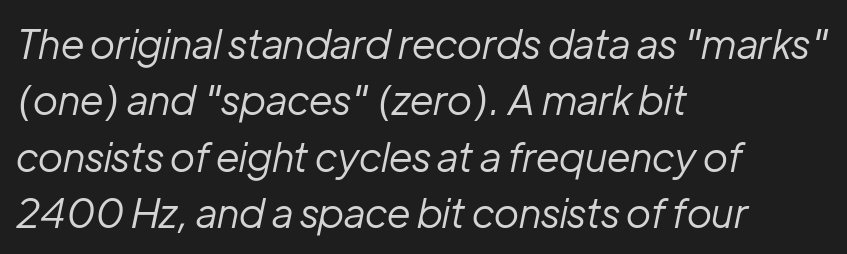
The image shows 40 px regular-weight type, italic (leaning right); set left-aligned, normal line spacing (1.41x), normal letter spacing, not underlined; low stroke contrast and a medium x-height.
